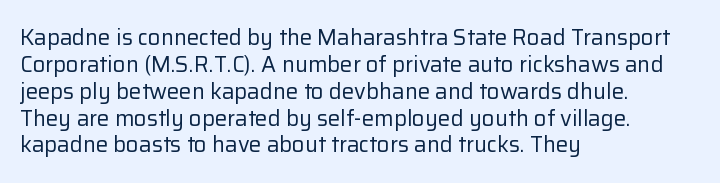
Q: Is the text bold? A: No.
Q: Is the text italic (slanted)? A: No, it is upright.
Q: Is the text underlined? A: No.
Q: How is the paragraph aligned? A: Left-aligned.
Q: Is the spacing between letters normal or unusually wide? A: Normal.
